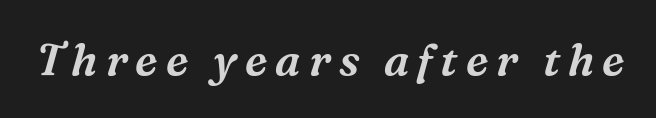
Q: Is the text italic (slanted)? A: Yes, it leans right by about 16 degrees.
Q: Is the typeface a serif or a sans-serif typeface? A: Serif.
Q: Is the text underlined? A: No.
Q: Width (condensed, normal, or wide)? A: Normal.
Q: Stroke contrast? A: Medium.
Q: x-height? A: Medium.
Q: Monospaced? A: No.
